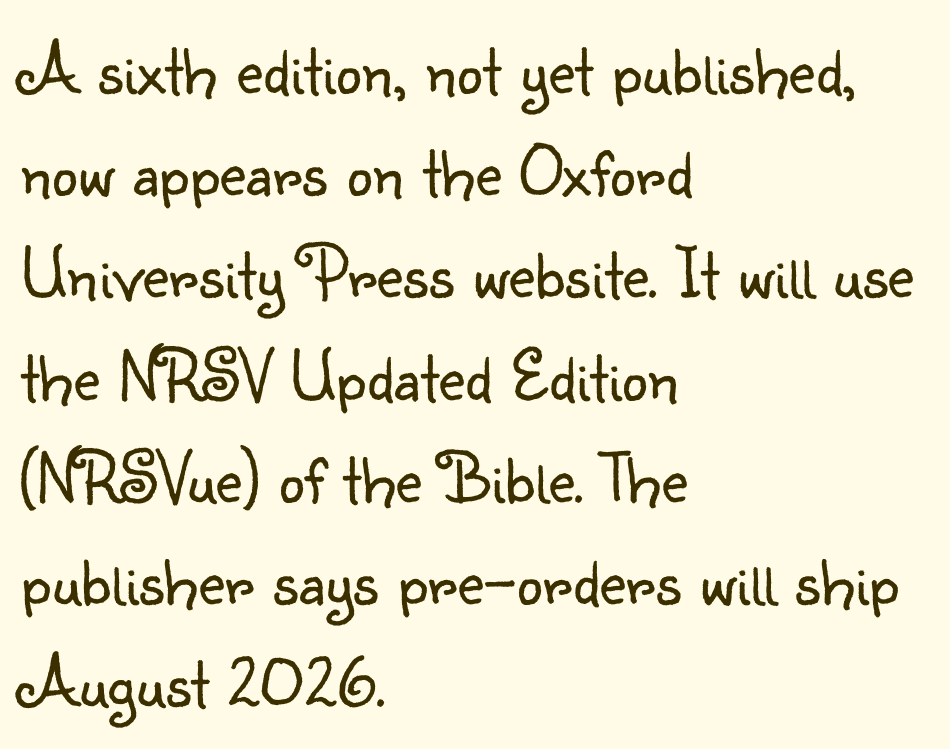
The zone under the glyphs is completely vacant. A normal amount of white space separates one row of letters from the next. Posture: upright roman. The rendering anchors every line to the left-hand side.
